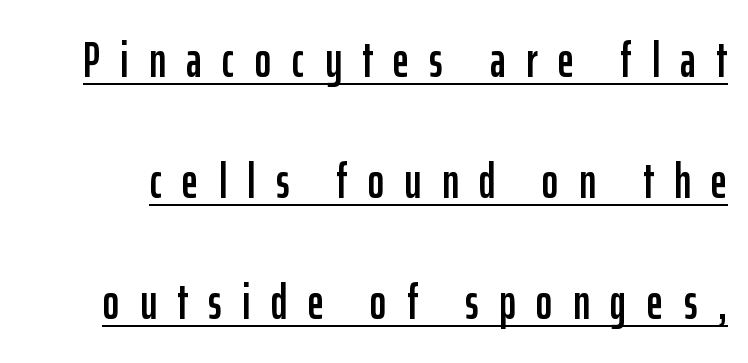
{"serif": "no", "italic": "no", "width": "condensed", "stroke_contrast": "low", "x_height": "medium", "monospaced": "no", "underline": "yes", "line_spacing": "loose", "line_spacing_ratio": 2.47, "letter_spacing": "wide", "letter_spacing_em": 0.42, "glyph_px": 49}
